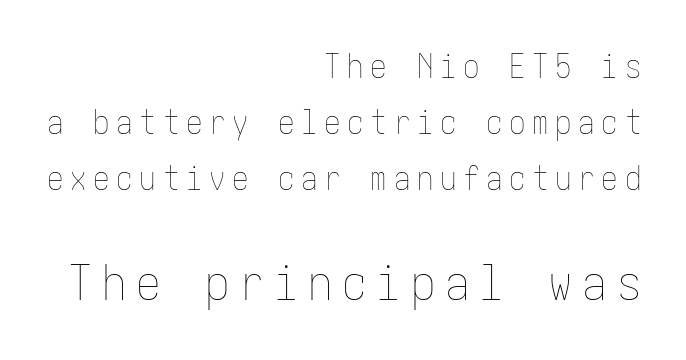
{"italic": "no", "bold": "no", "weight": "thin", "width": "condensed", "stroke_contrast": "low", "x_height": "medium", "underline": "no", "align": "right", "line_spacing": "normal", "line_spacing_ratio": 1.7, "letter_spacing": "wide", "letter_spacing_em": 0.2, "larger_block": "second", "size_ratio": 1.48, "glyph_px": 49}
